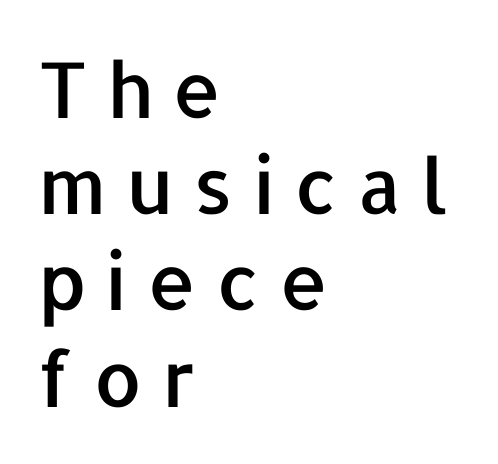
The image shows 77 px sans-serif type, upright; set left-aligned, normal line spacing (1.25x), unusually wide letter spacing (+0.25 em), not underlined; low stroke contrast and a medium x-height.
